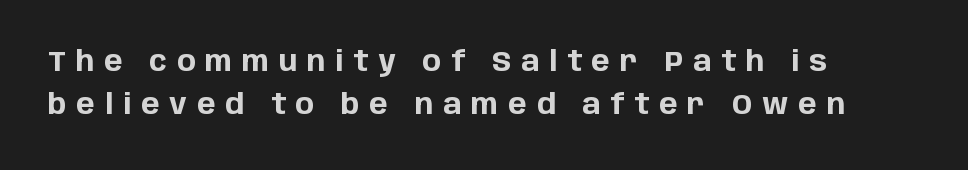
Q: Is the text bold? A: Yes.
Q: Is the text italic (slanted)? A: No, it is upright.
Q: Is the typeface a serif or a sans-serif typeface? A: Sans-serif.
Q: Is the text underlined? A: No.
Q: How is the paragraph aligned? A: Left-aligned.
Q: Is the spacing between letters normal or unusually wide? A: Unusually wide.
Q: Is the spacing between lines tight, normal or loose? A: Normal.
Q: Width (condensed, normal, or wide)? A: Normal.
Q: Stroke contrast? A: Low.
Q: x-height? A: Large.
Q: Monospaced? A: No.
